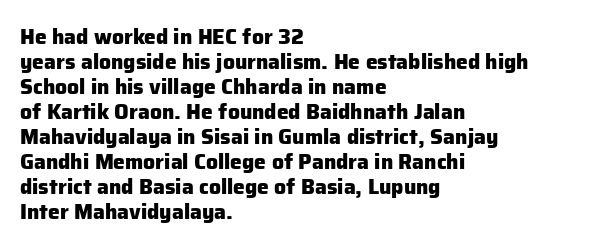
{"italic": "no", "bold": "yes", "underline": "no", "align": "left", "line_spacing_ratio": 1.19, "letter_spacing": "normal", "letter_spacing_em": 0.0, "glyph_px": 21}
